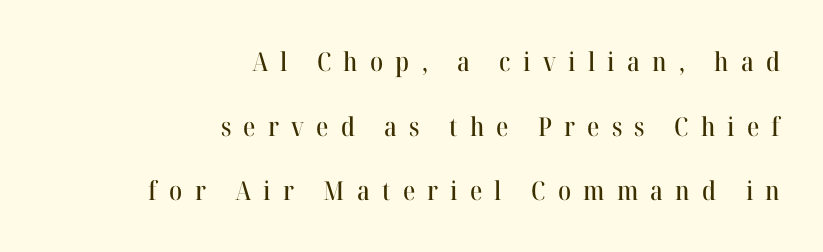
Q: Is the text italic (slanted)? A: No, it is upright.
Q: Is the text underlined? A: No.
Q: How is the paragraph aligned? A: Right-aligned.
Q: Is the spacing between letters normal or unusually wide? A: Unusually wide.
Q: Is the spacing between lines tight, normal or loose? A: Loose.
